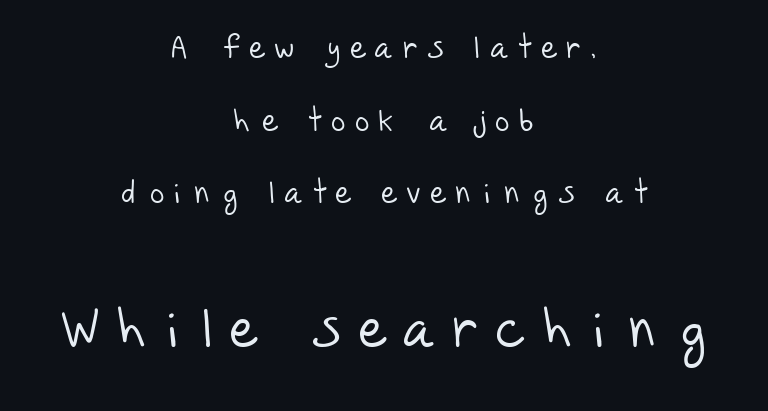
Regarding leading, the lines here are spaced well apart. The zone under the glyphs is completely vacant. Bigger letters appear in the bottom chunk; the top chunk is reduced. Inter-character spacing is expanded well beyond the font's built-in metrics. Every row of glyphs is offset so its center matches the block's center. Serifs: no, the terminals of the letterforms are clean.
